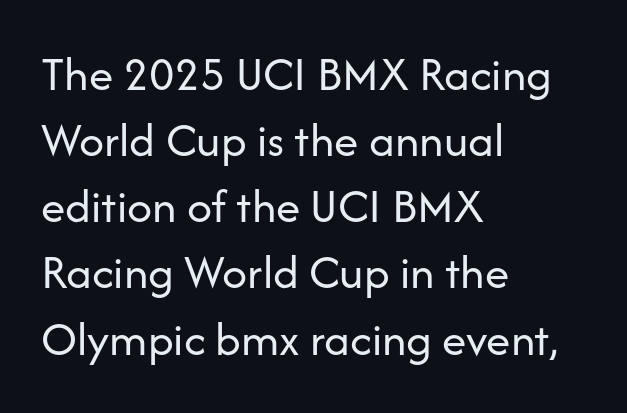
{"serif": "no", "italic": "no", "bold": "no", "weight": "regular", "width": "normal", "stroke_contrast": "low", "x_height": "medium", "monospaced": "no", "underline": "no", "align": "left", "line_spacing": "normal", "line_spacing_ratio": 1.35, "letter_spacing": "normal", "letter_spacing_em": 0.0, "glyph_px": 49}
